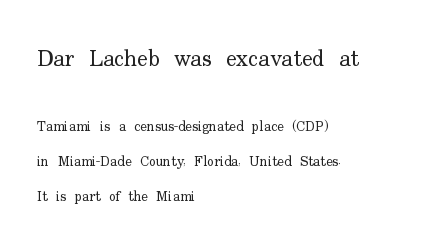
Students, observe: this is what heavily led, spacious text looks like. The space beneath each line is pristine and unruled. Is the block centered? No — it sits flush against the left margin. These glyphs show unthickened strokes, regular width or finer.
